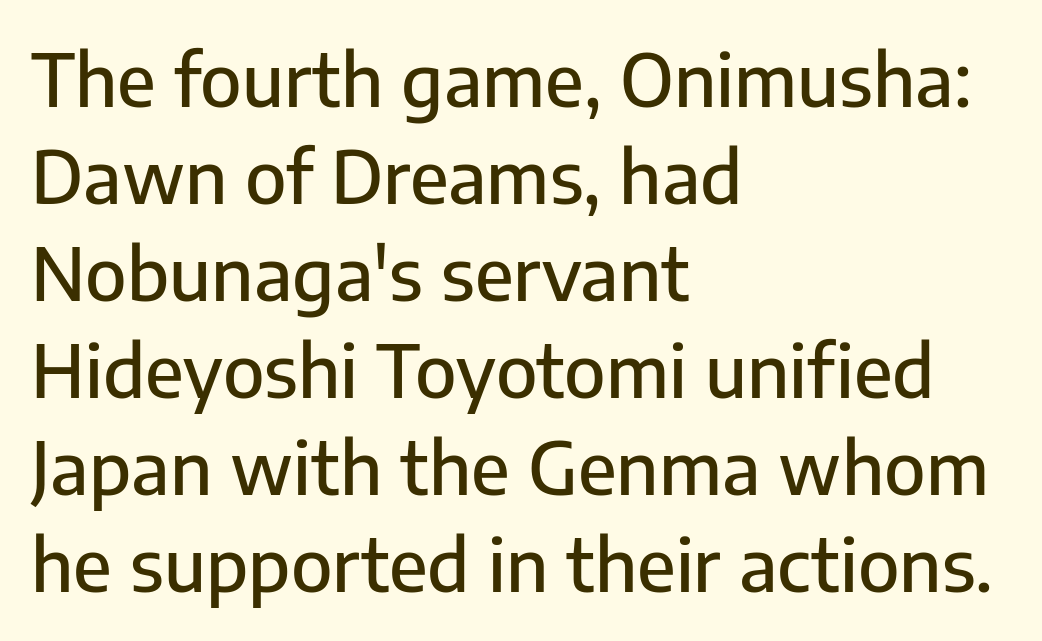
{"serif": "no", "italic": "no", "width": "normal", "stroke_contrast": "low", "x_height": "medium", "monospaced": "no", "underline": "no", "align": "left", "line_spacing": "normal", "line_spacing_ratio": 1.33, "letter_spacing": "normal", "letter_spacing_em": 0.0, "glyph_px": 73}
